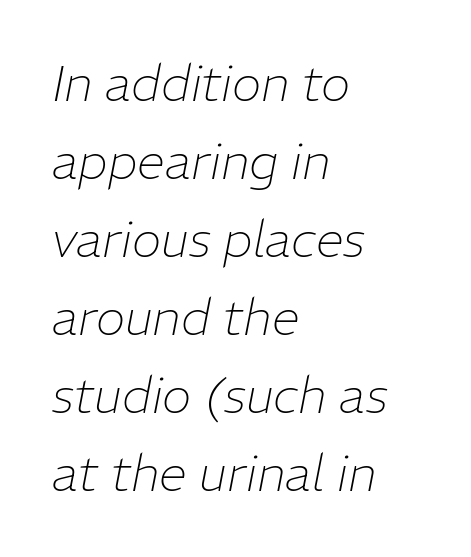
Q: Is the text bold? A: No.
Q: Is the text italic (slanted)? A: Yes, it leans right by about 11 degrees.
Q: Is the text underlined? A: No.
Q: How is the paragraph aligned? A: Left-aligned.
Q: Is the spacing between letters normal or unusually wide? A: Normal.
Q: Is the spacing between lines tight, normal or loose? A: Normal.
Q: Width (condensed, normal, or wide)? A: Normal.
Q: Stroke contrast? A: Low.
Q: x-height? A: Medium.
Q: Monospaced? A: No.
